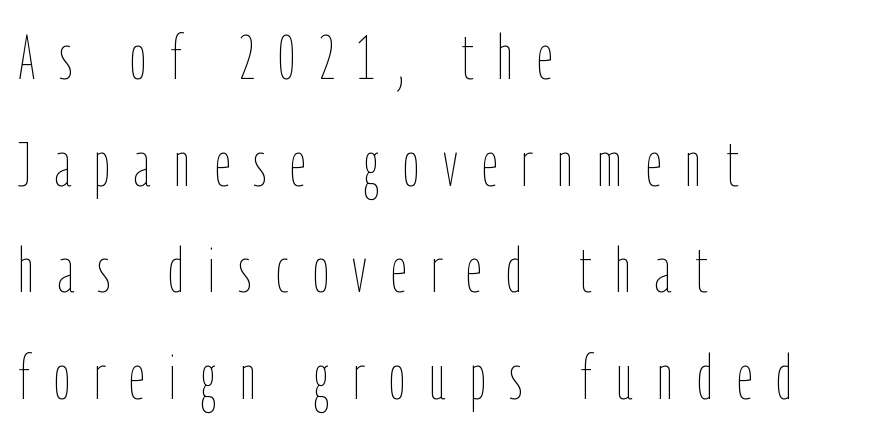
Q: Is the text bold? A: No.
Q: Is the text italic (slanted)? A: No, it is upright.
Q: Is the text underlined? A: No.
Q: How is the paragraph aligned? A: Left-aligned.
Q: Is the spacing between letters normal or unusually wide? A: Unusually wide.
Q: Width (condensed, normal, or wide)? A: Condensed.
Q: Stroke contrast? A: Low.
Q: x-height? A: Medium.
Q: Monospaced? A: No.
